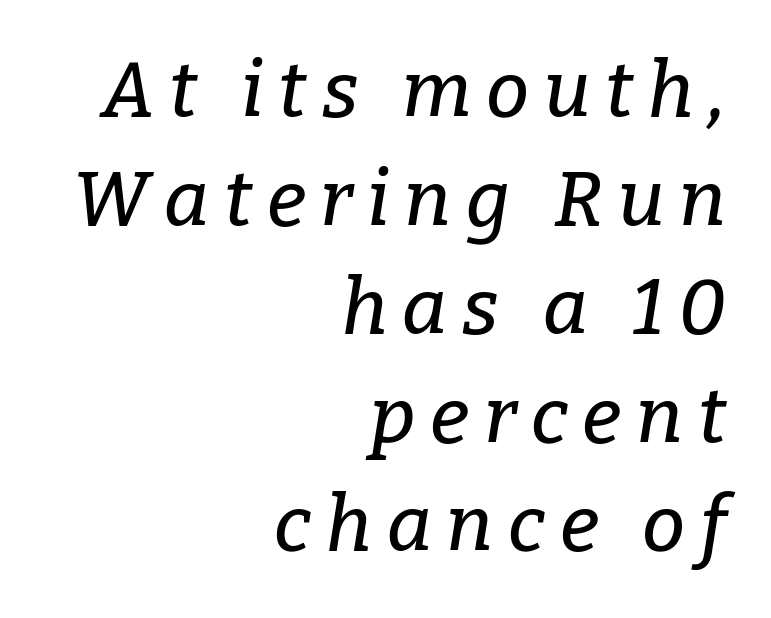
Casual observation: everything's shoved over to the right. Successive baselines arrive at the customary interval. This rendering features lettering with no underline. Do the characters align in a grid? No, the font is proportional. Stroke terminals: seriffed.
